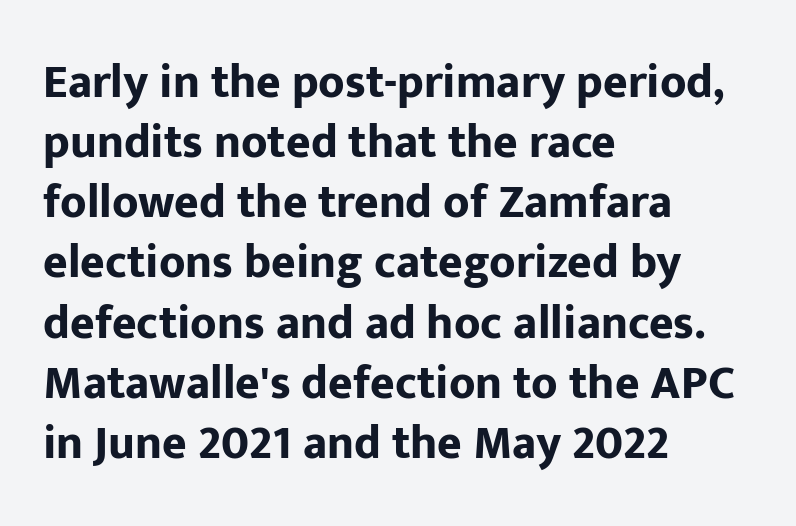
Q: Is the text bold? A: Yes.
Q: Is the text italic (slanted)? A: No, it is upright.
Q: Is the typeface a serif or a sans-serif typeface? A: Sans-serif.
Q: Is the text underlined? A: No.
Q: How is the paragraph aligned? A: Left-aligned.
Q: Is the spacing between letters normal or unusually wide? A: Normal.
Q: Is the spacing between lines tight, normal or loose? A: Normal.
Q: Width (condensed, normal, or wide)? A: Normal.
Q: Stroke contrast? A: Low.
Q: x-height? A: Medium.
Q: Monospaced? A: No.
